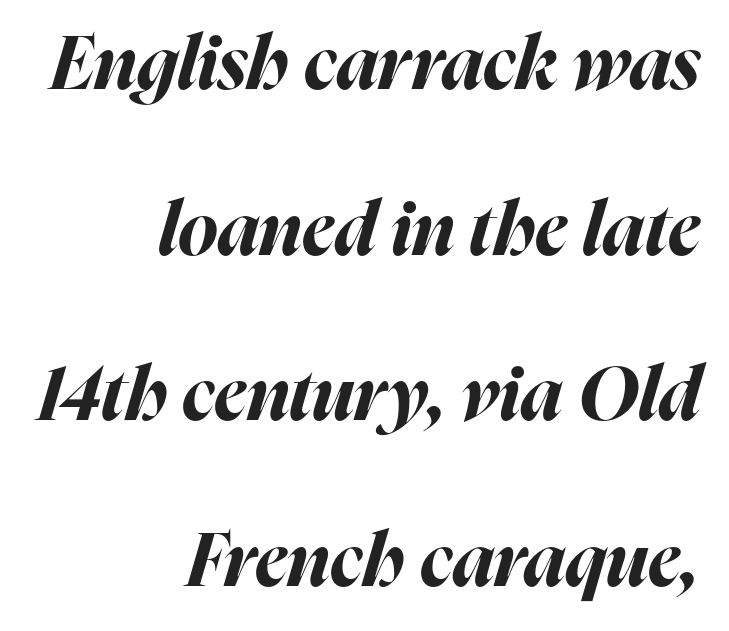
{"italic": "yes", "lean": "right", "slant_degrees": 16, "bold": "yes", "weight": "bold", "width": "normal", "stroke_contrast": "high", "x_height": "medium", "monospaced": "no", "underline": "no", "align": "right", "line_spacing": "loose", "line_spacing_ratio": 2.21, "letter_spacing": "normal", "letter_spacing_em": 0.0, "glyph_px": 75}
